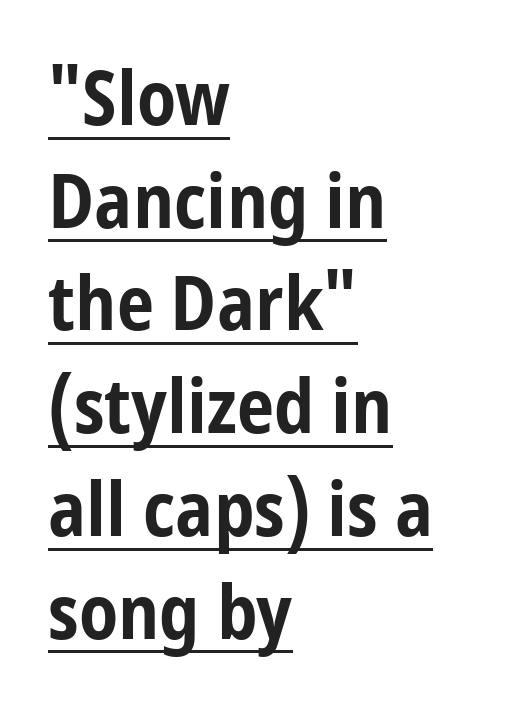
The image shows 75 px bold, condensed sans-serif type, upright; set left-aligned, normal line spacing (1.37x), normal letter spacing, underlined; low stroke contrast and a medium x-height.
